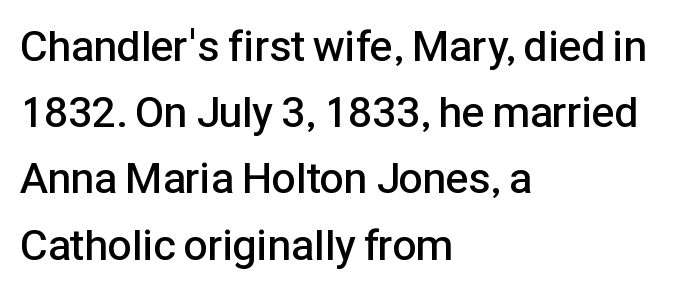
The letters sit at their default tracking, neither squeezed nor spread. Character widths vary here, with narrow letters taking less room than wide ones. This is moderately heavy type, rendered in semibold. Short and long lines alike share a common starting point at left. Lines of text with bare space underneath.
